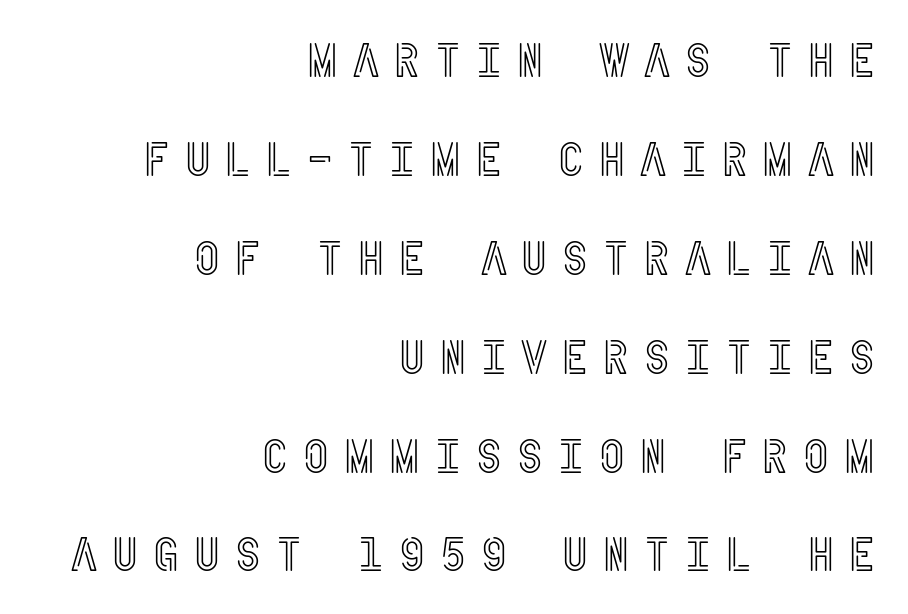
Q: Is the text italic (slanted)? A: No, it is upright.
Q: Is the text underlined? A: No.
Q: How is the paragraph aligned? A: Right-aligned.
Q: Is the spacing between letters normal or unusually wide? A: Unusually wide.
Q: Is the spacing between lines tight, normal or loose? A: Loose.
Q: Width (condensed, normal, or wide)? A: Condensed.
Q: x-height? A: Large.
